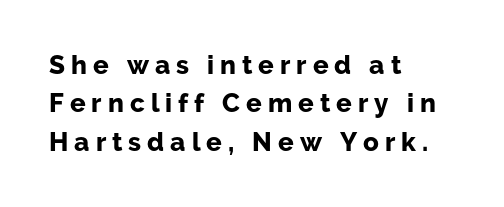
{"italic": "no", "bold": "yes", "underline": "no", "align": "left", "line_spacing": "normal", "line_spacing_ratio": 1.48, "letter_spacing": "wide", "letter_spacing_em": 0.23, "glyph_px": 26}
